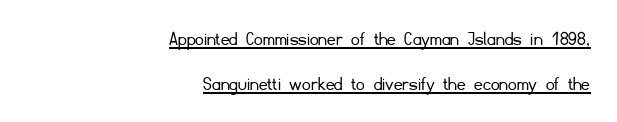
Letter spacing: default. The leading is generous, giving the passage an open texture. No italicization has been applied; the sample stays upright. Horizontally, the lines are justified to the trailing edge only. This sample carries an underscore along the baseline area.
